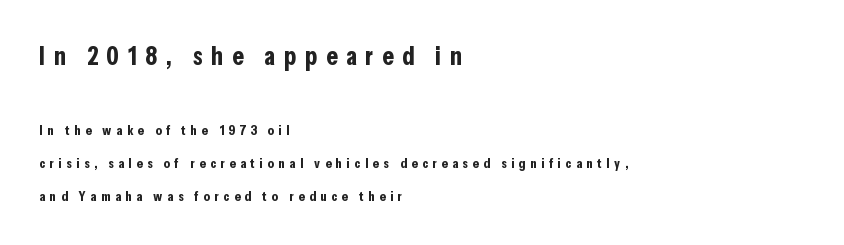
The image shows 26 px bold type, upright; set left-aligned, loose line spacing (2.36x), unusually wide letter spacing (+0.33 em), not underlined; the first (top) block is 1.86x larger.
